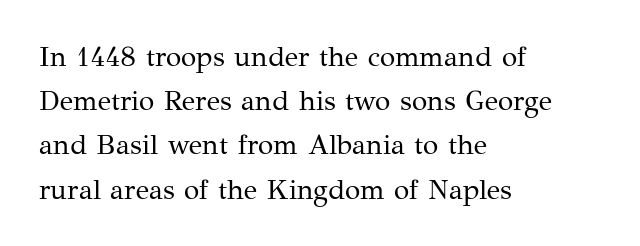
Q: Is the text bold? A: No.
Q: Is the text italic (slanted)? A: No, it is upright.
Q: Is the typeface a serif or a sans-serif typeface? A: Serif.
Q: Is the text underlined? A: No.
Q: How is the paragraph aligned? A: Left-aligned.
Q: Is the spacing between letters normal or unusually wide? A: Normal.
Q: Is the spacing between lines tight, normal or loose? A: Normal.
Q: Width (condensed, normal, or wide)? A: Normal.
Q: Stroke contrast? A: Medium.
Q: x-height? A: Medium.
Q: Monospaced? A: No.
